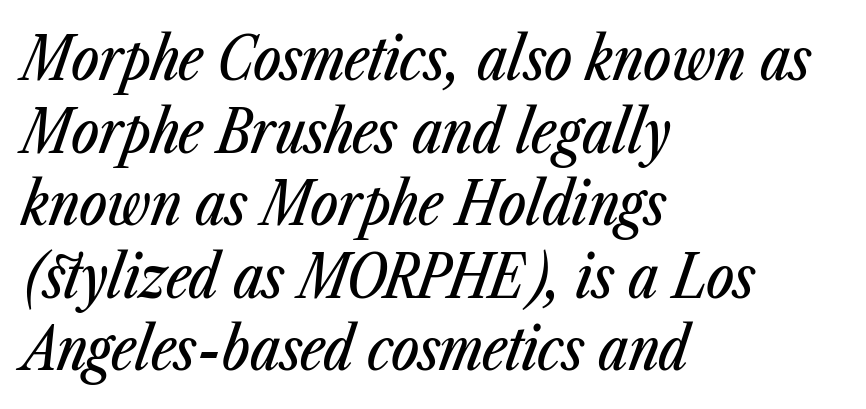
The area under the type is left untouched. This sample is left-justified, so line endings fall wherever the words run out. You could not count columns in this text — the font is proportionally spaced. Default kerning and tracking; the words read as compact shapes. Quick note: italic.
